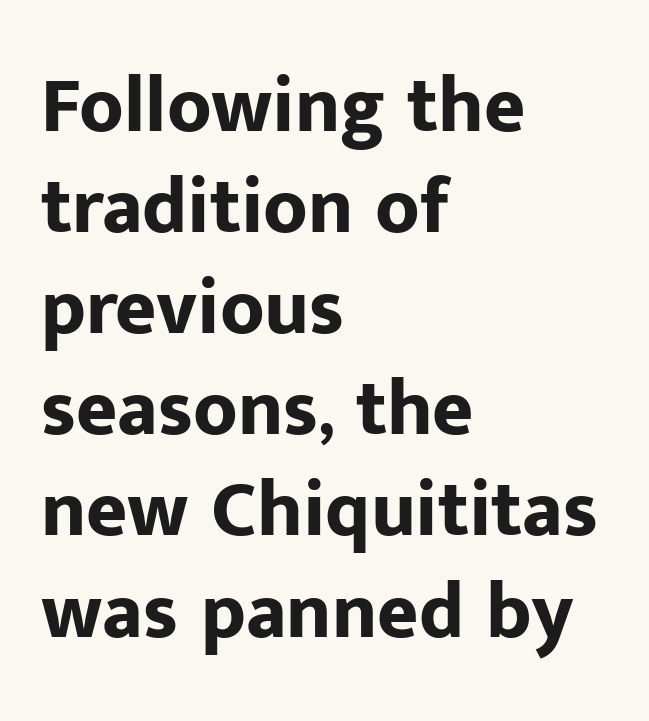
Q: Is the text bold? A: Yes.
Q: Is the text italic (slanted)? A: No, it is upright.
Q: Is the typeface a serif or a sans-serif typeface? A: Sans-serif.
Q: Is the text underlined? A: No.
Q: How is the paragraph aligned? A: Left-aligned.
Q: Is the spacing between letters normal or unusually wide? A: Normal.
Q: Is the spacing between lines tight, normal or loose? A: Normal.
Q: Width (condensed, normal, or wide)? A: Normal.
Q: Stroke contrast? A: Low.
Q: x-height? A: Medium.
Q: Monospaced? A: No.
